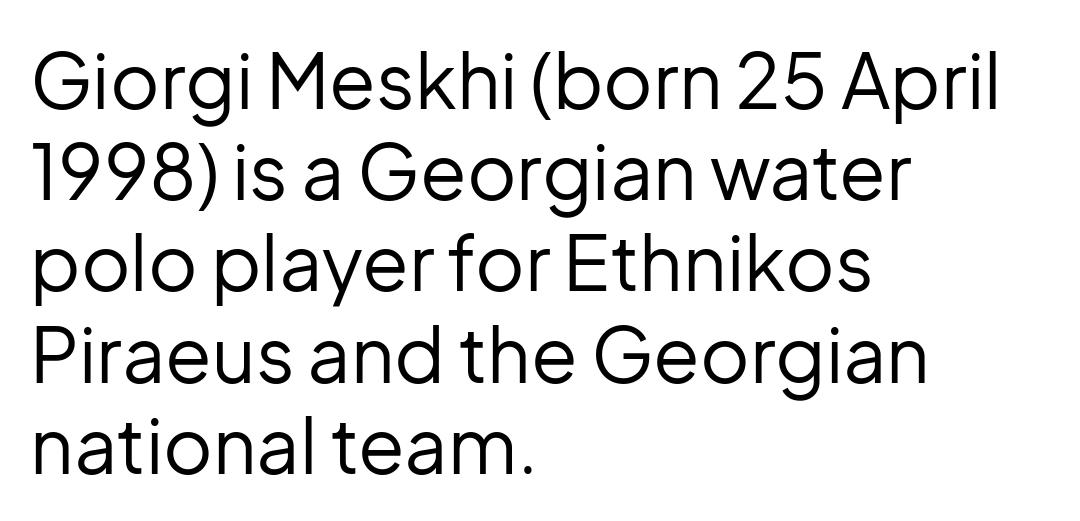
Q: Is the text bold? A: No.
Q: Is the text italic (slanted)? A: No, it is upright.
Q: Is the typeface a serif or a sans-serif typeface? A: Sans-serif.
Q: Is the text underlined? A: No.
Q: How is the paragraph aligned? A: Left-aligned.
Q: Is the spacing between letters normal or unusually wide? A: Normal.
Q: Width (condensed, normal, or wide)? A: Normal.
Q: Stroke contrast? A: Low.
Q: x-height? A: Medium.
Q: Monospaced? A: No.
